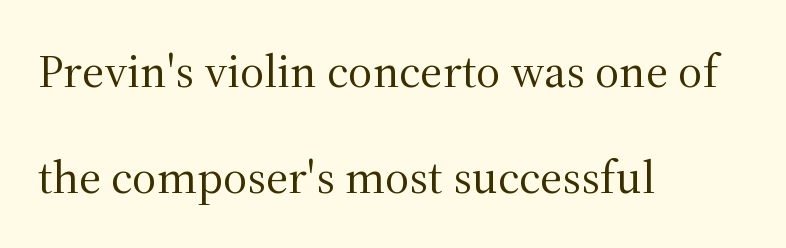
Compared with typical paragraphs, the rows here are farther apart. The zone under the glyphs is completely vacant. Is this a fixed-width face? No — the glyphs have proportional, varying widths. It's the straight-up-and-down kind of type.
